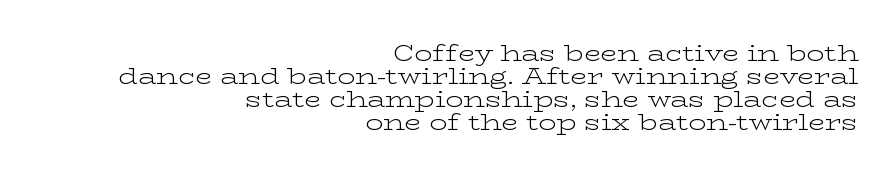
Q: Is the text bold? A: No.
Q: Is the text italic (slanted)? A: No, it is upright.
Q: Is the text underlined? A: No.
Q: How is the paragraph aligned? A: Right-aligned.
Q: Is the spacing between letters normal or unusually wide? A: Normal.
Q: Is the spacing between lines tight, normal or loose? A: Tight.
